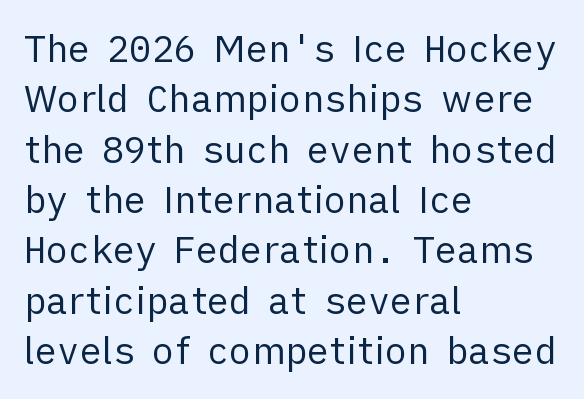
The image shows 37 px regular-weight sans-serif type, upright; set left-aligned, normal line spacing (1.36x), normal letter spacing, not underlined; low stroke contrast and a medium x-height.
